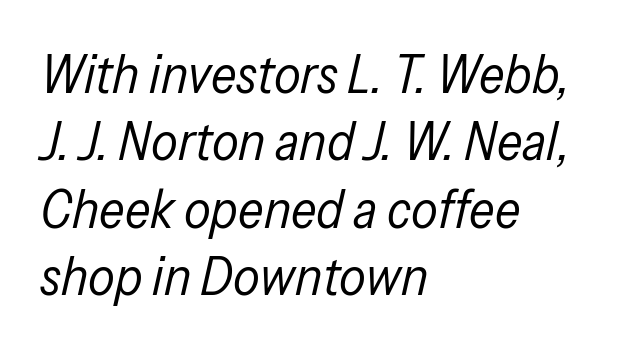
The passage shown has conventional tracking throughout. The letters look calm and open, with moderate or lighter stems. You could not count columns in this text — the font is proportionally spaced. Each line starts at the same left margin while the right side varies. Type without underlining.
